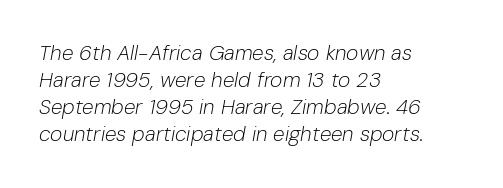
{"italic": "yes", "lean": "right", "slant_degrees": 10, "bold": "no", "underline": "no", "align": "left", "line_spacing": "normal", "line_spacing_ratio": 1.29, "letter_spacing": "normal", "letter_spacing_em": 0.0, "glyph_px": 21}
